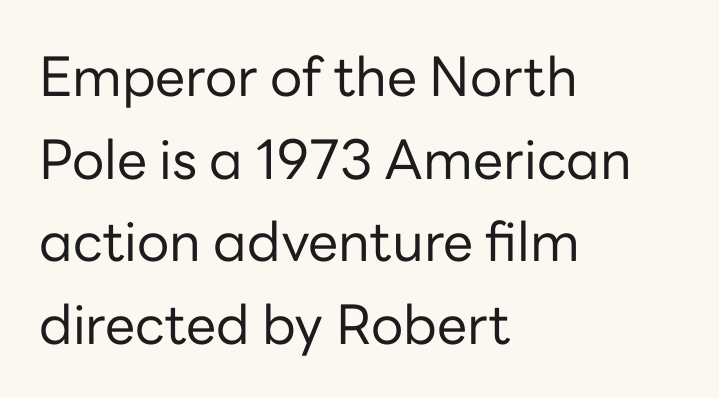
The image shows 54 px regular-weight sans-serif type, upright; set left-aligned, normal line spacing (1.53x), normal letter spacing, not underlined; low stroke contrast and a medium x-height.
